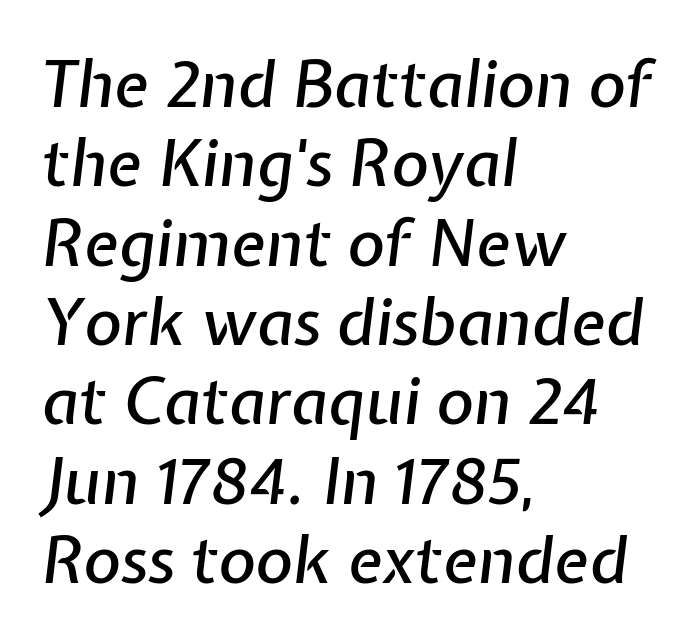
The image shows 64 px text type, italic (leaning right); set left-aligned, line spacing 1.24x, normal letter spacing, not underlined; low stroke contrast and a medium x-height.
